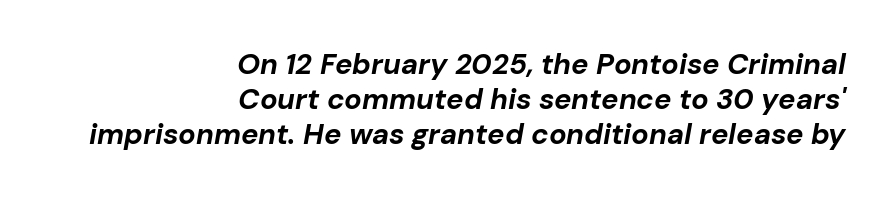
{"italic": "yes", "lean": "right", "slant_degrees": 10, "bold": "yes", "weight": "bold", "width": "normal", "stroke_contrast": "low", "x_height": "medium", "monospaced": "no", "underline": "no", "align": "right", "line_spacing_ratio": 1.2, "letter_spacing": "normal", "letter_spacing_em": 0.0, "glyph_px": 29}
